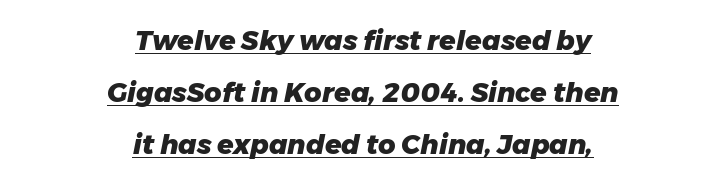
The image shows 27 px bold type, italic (leaning right); set centered, loose line spacing (1.93x), normal letter spacing, underlined.
